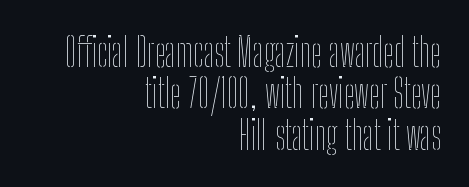
{"italic": "no", "bold": "no", "weight": "thin", "width": "condensed", "stroke_contrast": "low", "x_height": "medium", "monospaced": "no", "underline": "no", "align": "right", "line_spacing": "tight", "line_spacing_ratio": 1.06, "letter_spacing": "normal", "letter_spacing_em": 0.0, "glyph_px": 39}
